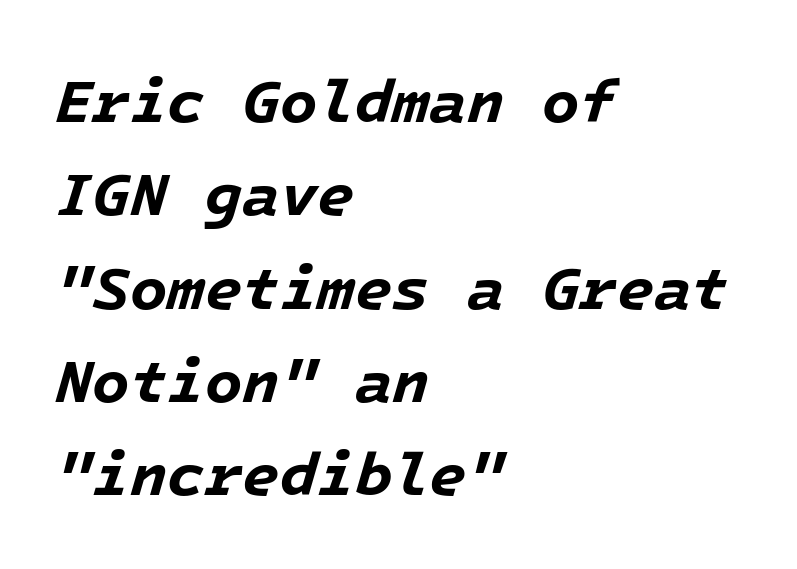
The image shows 61 px bold type, italic (leaning right); set left-aligned, normal line spacing (1.53x), normal letter spacing, not underlined; low stroke contrast and a medium x-height.
